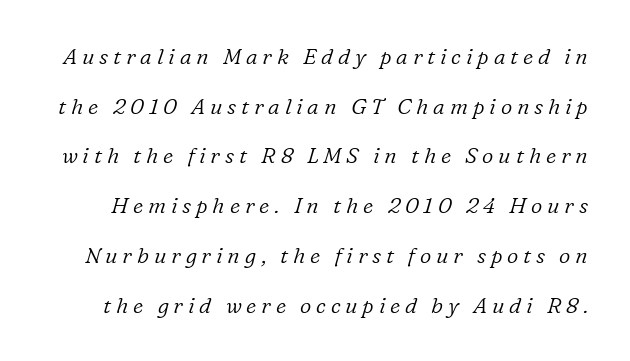
The image shows 22 px text type, italic (leaning right); set loose line spacing (2.26x), unusually wide letter spacing (+0.22 em), not underlined.
